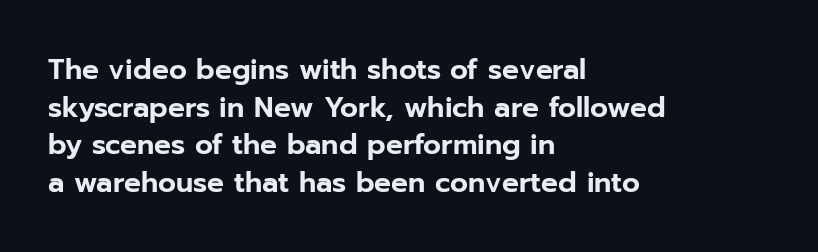
{"serif": "no", "italic": "no", "width": "normal", "stroke_contrast": "low", "x_height": "medium", "monospaced": "no", "underline": "no", "align": "left", "line_spacing": "normal", "line_spacing_ratio": 1.34, "letter_spacing": "normal", "letter_spacing_em": 0.0, "glyph_px": 28}
